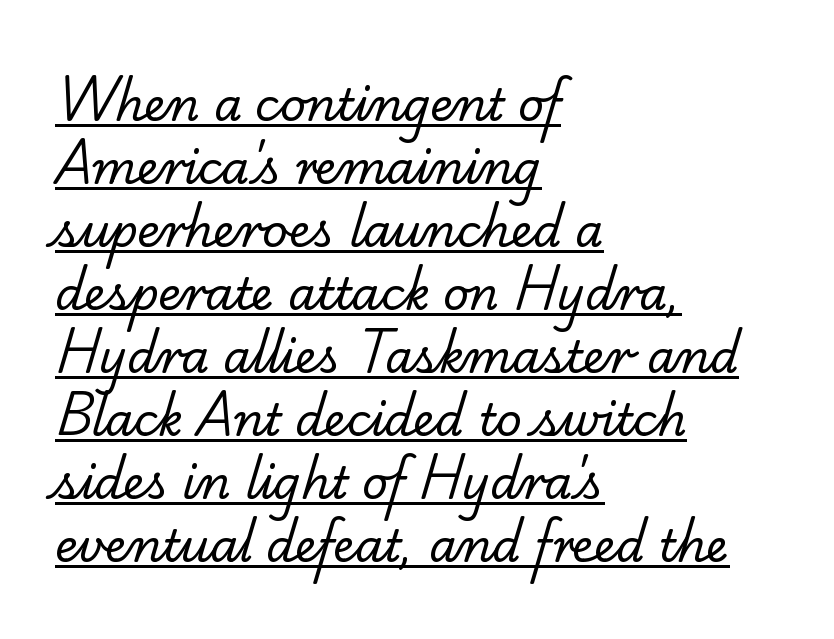
How are the letters spaced? Ordinarily, with no added tracking. Quick note: interline space is typical. The passage shown is underscored from start to finish.
